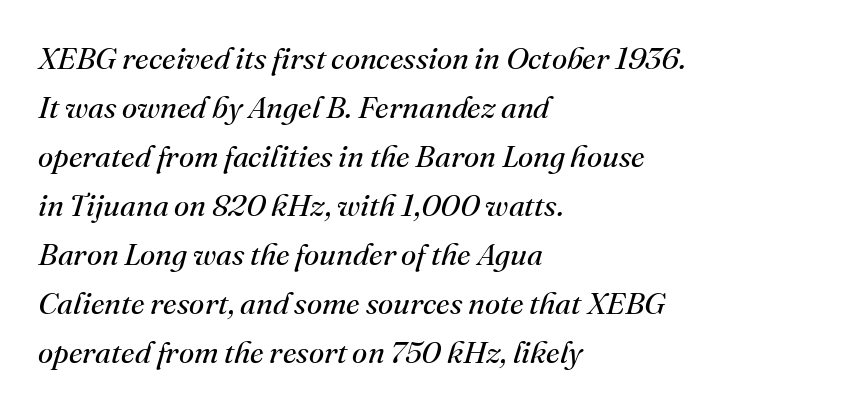
{"serif": "yes", "italic": "yes", "lean": "right", "slant_degrees": 16, "bold": "no", "weight": "regular", "width": "normal", "stroke_contrast": "medium", "x_height": "small", "monospaced": "no", "underline": "no", "align": "left", "line_spacing": "normal", "line_spacing_ratio": 1.58, "letter_spacing": "normal", "letter_spacing_em": 0.0, "glyph_px": 31}
